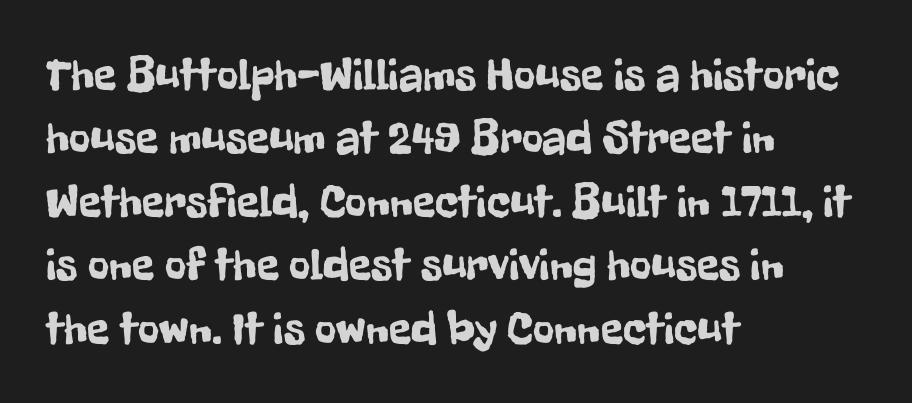
A classic flush-left, rag-right setting is used for this passage. Decoration check: the copy has no underline. Typographically, this falls in the sans-serif category. Here the designer chose a conventional face with non-uniform glyph widths. The vertical gap from one line to the next is medium. Does the lettering tilt? It doesn't — this is upright.
